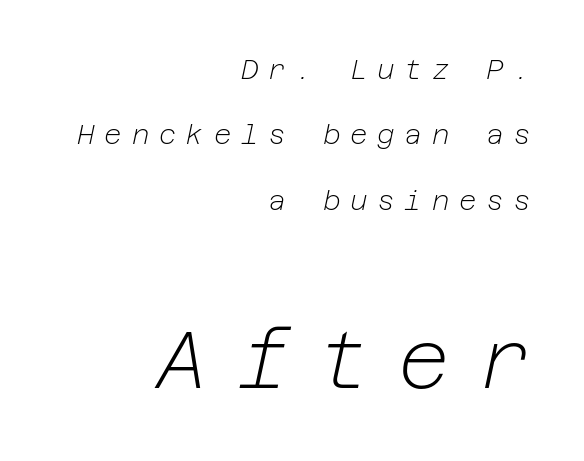
These lines stand farther apart than default settings would place them. Stems and bowls with no extra thickness — not bold. Right-aligned paragraph, ragged on the left. Type without underlining. The later block is typeset at a bigger size than the earlier block. Loose tracking; the words dissolve into strings of separated letters.
